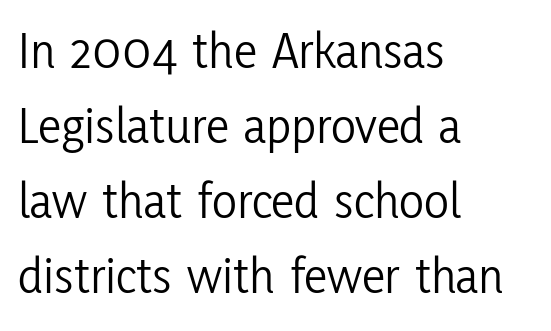
{"serif": "no", "italic": "no", "bold": "no", "weight": "light", "width": "condensed", "stroke_contrast": "low", "x_height": "medium", "monospaced": "no", "underline": "no", "align": "left", "line_spacing": "normal", "line_spacing_ratio": 1.44, "letter_spacing": "normal", "letter_spacing_em": 0.0, "glyph_px": 52}
